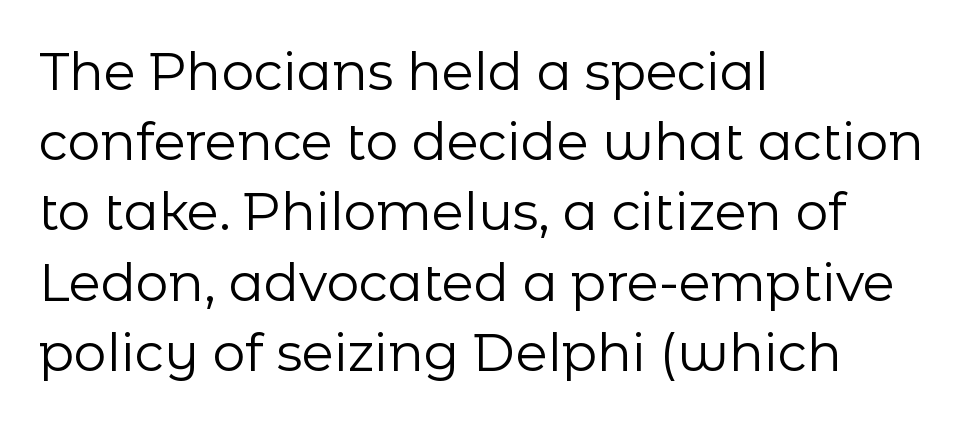
The image shows 52 px regular-weight sans-serif type, upright; set left-aligned, normal line spacing (1.35x), normal letter spacing, not underlined; low stroke contrast and a medium x-height.
